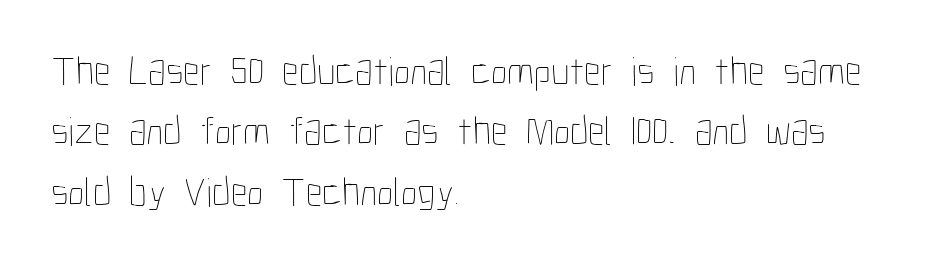
Layout note: lines flush left. Do the characters align in a grid? No, the font is proportional. Leading matches the norm, producing a regular column. Underlining? Definitely not there. Notice how the stems are strictly vertical — no italics here.
